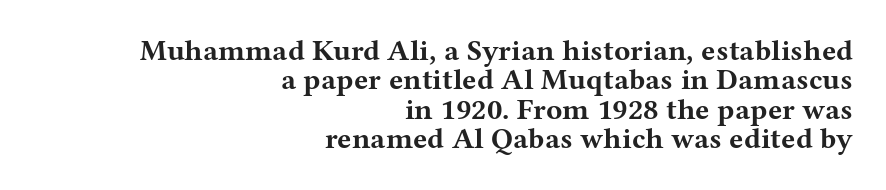
{"serif": "yes", "italic": "no", "bold": "yes", "weight": "bold", "width": "wide", "stroke_contrast": "medium", "x_height": "medium", "monospaced": "no", "underline": "no", "align": "right", "line_spacing": "tight", "line_spacing_ratio": 0.98, "letter_spacing": "normal", "letter_spacing_em": 0.0, "glyph_px": 30}
